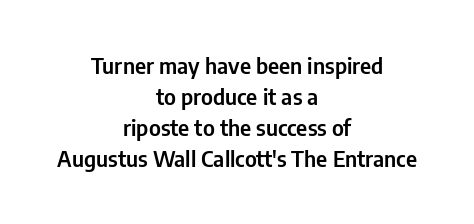
{"italic": "no", "underline": "no", "align": "center", "line_spacing": "normal", "line_spacing_ratio": 1.41, "letter_spacing": "normal", "letter_spacing_em": 0.0, "glyph_px": 22}
